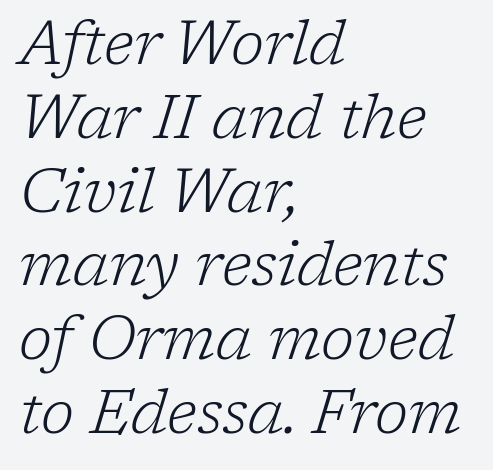
Characters follow at the spacing the type designer built in. Weight: not bold — regular or lighter. The characters display serif detailing at their extremities. Notice how the stems are inclined rather than vertical — that's the hallmark of italics. Plain, unruled lines of type. The compositor pushed each line to the left boundary.
